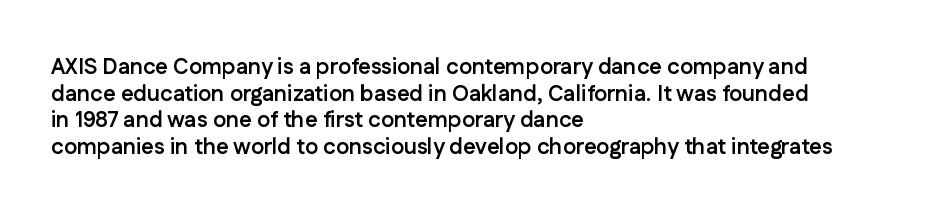
Which margin do the lines hug? The left one — the right edge is uneven. Weight check: bold — yes, fully. Tracking here is standard; glyphs follow each other at the usual distance. Unlike italic type, these characters show no tilt at all. Just letters on the line, the space beneath them empty.
